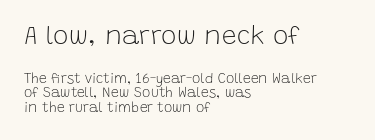
{"italic": "no", "bold": "no", "underline": "no", "align": "left", "line_spacing": "tight", "line_spacing_ratio": 1.04, "letter_spacing": "normal", "letter_spacing_em": 0.0, "larger_block": "first", "size_ratio": 1.86, "glyph_px": 26}
